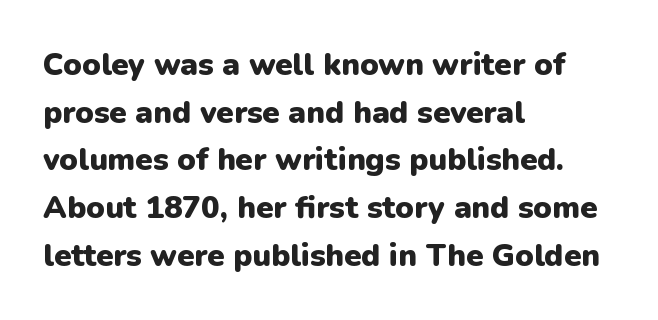
The letters stand straight up with perfectly vertical stems. This block has exactly the height ordinary leading produces. The letterforms sit shoulder to shoulder at normal distance. Letterform terminals end flat and unadorned throughout the passage. Emphasis by weight is at full strength: bold. Do the characters align in a grid? No, the font is proportional.
